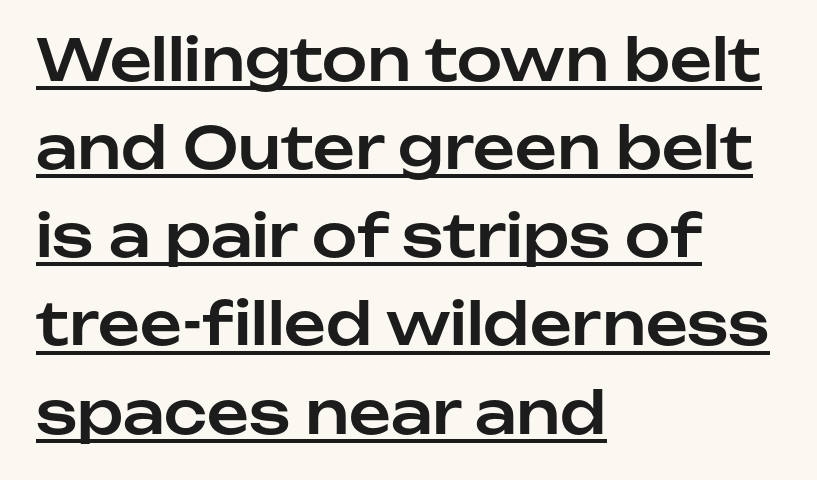
Q: Is the text italic (slanted)? A: No, it is upright.
Q: Is the typeface a serif or a sans-serif typeface? A: Sans-serif.
Q: Is the text underlined? A: Yes.
Q: How is the paragraph aligned? A: Left-aligned.
Q: Is the spacing between letters normal or unusually wide? A: Normal.
Q: Is the spacing between lines tight, normal or loose? A: Normal.
Q: Width (condensed, normal, or wide)? A: Normal.
Q: Stroke contrast? A: Low.
Q: x-height? A: Medium.
Q: Monospaced? A: No.
